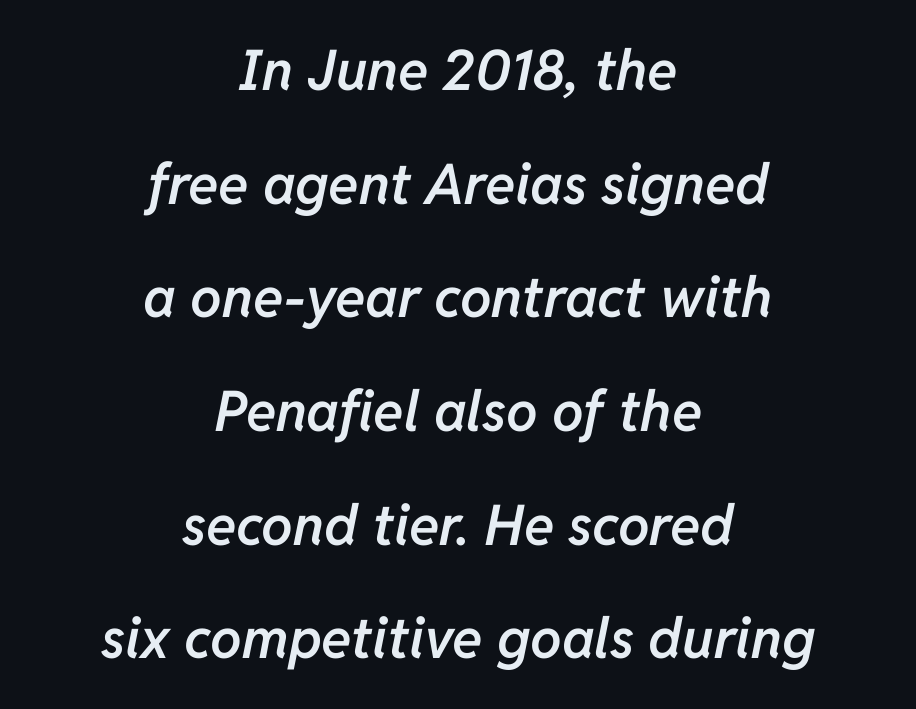
{"italic": "yes", "lean": "right", "slant_degrees": 11, "bold": "semi", "weight": "semibold", "width": "normal", "stroke_contrast": "low", "x_height": "medium", "monospaced": "no", "underline": "no", "align": "center", "line_spacing": "loose", "line_spacing_ratio": 2.03, "letter_spacing": "normal", "letter_spacing_em": 0.0, "glyph_px": 56}
